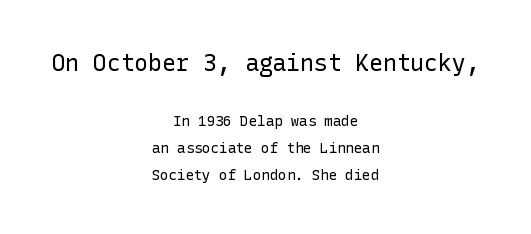
Is the letter spacing exaggerated? No — it looks like the ordinary default. Check the space under the baseline: it is left empty. The line-height multiplier appears high, well above default. This is roman type, the default non-slanted kind.
